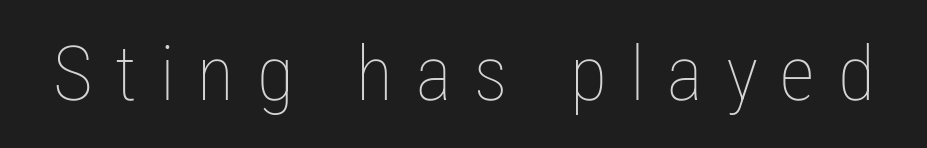
{"italic": "no", "bold": "no", "weight": "thin", "width": "condensed", "stroke_contrast": "low", "x_height": "medium", "monospaced": "no", "underline": "no", "letter_spacing": "wide", "letter_spacing_em": 0.3, "glyph_px": 76}
